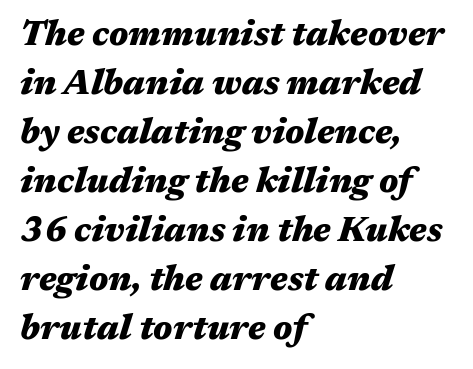
{"italic": "yes", "lean": "right", "slant_degrees": 17, "bold": "yes", "weight": "heavy", "width": "wide", "stroke_contrast": "medium", "x_height": "medium", "monospaced": "no", "underline": "no", "align": "left", "line_spacing": "normal", "line_spacing_ratio": 1.44, "letter_spacing": "normal", "letter_spacing_em": 0.0, "glyph_px": 34}
